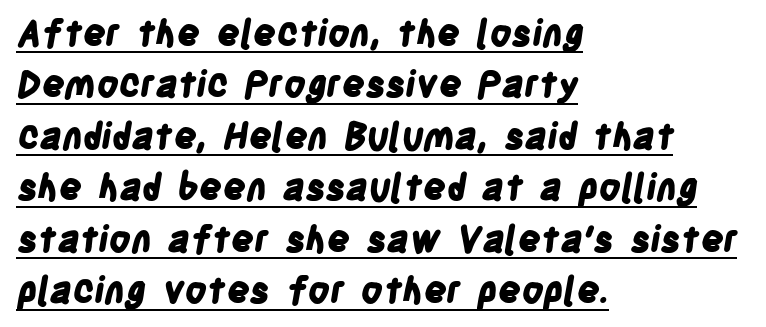
Q: Is the text bold? A: Yes.
Q: Is the typeface a serif or a sans-serif typeface? A: Sans-serif.
Q: Is the text underlined? A: Yes.
Q: How is the paragraph aligned? A: Left-aligned.
Q: Is the spacing between letters normal or unusually wide? A: Normal.
Q: Is the spacing between lines tight, normal or loose? A: Normal.
Q: Width (condensed, normal, or wide)? A: Condensed.
Q: Stroke contrast? A: Low.
Q: x-height? A: Large.
Q: Monospaced? A: No.
